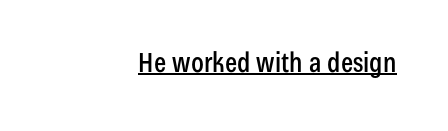
The image shows 27 px text type, upright; set right-aligned, normal letter spacing, underlined.
